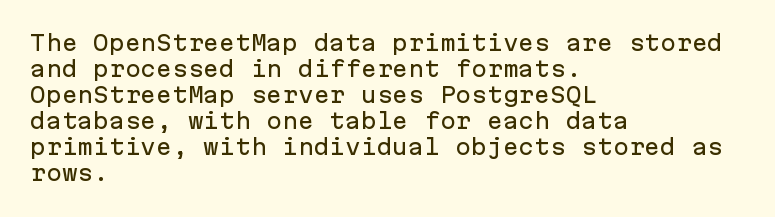
The typesetter chose a ragged-right arrangement here. The type sits square on the baseline with zero lean. There is no visible air inserted between adjacent glyphs. Has an underline been added? It has not.
